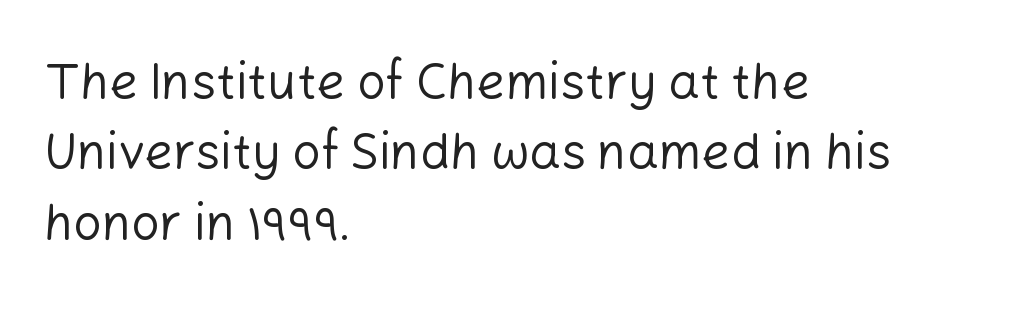
{"serif": "no", "italic": "no", "bold": "no", "weight": "regular", "width": "normal", "stroke_contrast": "low", "x_height": "medium", "monospaced": "no", "underline": "no", "align": "left", "line_spacing": "normal", "line_spacing_ratio": 1.41, "letter_spacing": "normal", "letter_spacing_em": 0.0, "glyph_px": 50}
